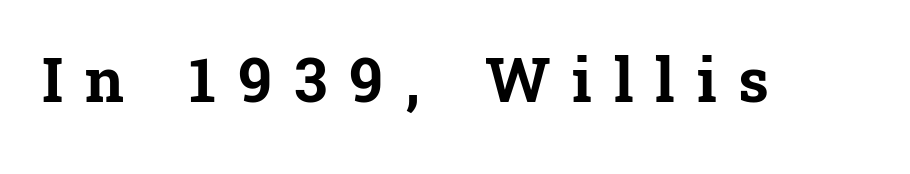
Letterform terminals end in serifs throughout the passage. The letters stand straight up with perfectly vertical stems. A clean baseline with only descenders dipping below it. The type is letterspaced generously, with wide tracking.
